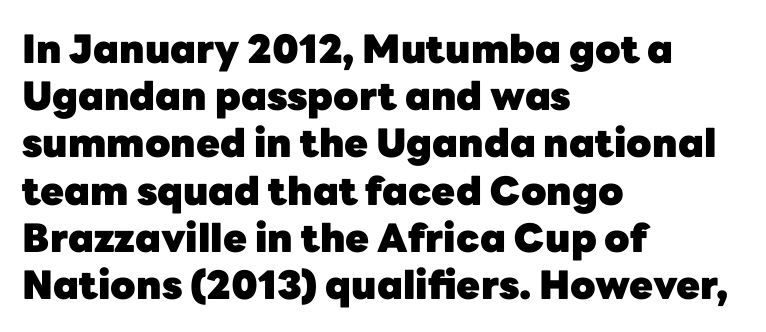
Set as a true bold cut, around the 700 mark. This sample uses a sans-serif face. A classic flush-left, rag-right setting is used for this passage. These lines are rendered in a variable-pitch font. Bare-footed words on every line.
